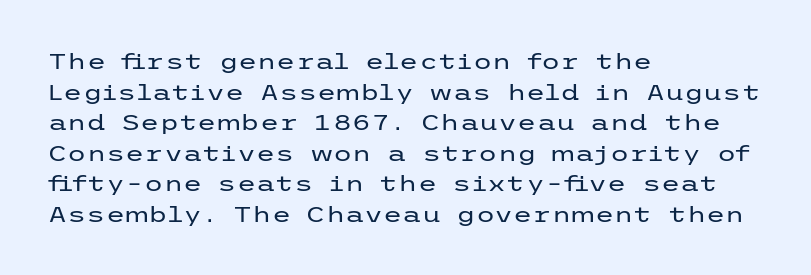
{"italic": "no", "bold": "no", "underline": "no", "align": "left", "line_spacing": "normal", "line_spacing_ratio": 1.39, "letter_spacing": "normal", "letter_spacing_em": 0.0, "glyph_px": 22}
